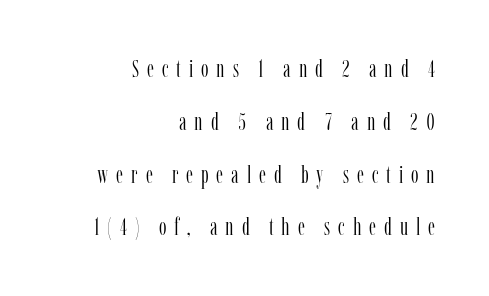
A light-to-regular cut is what we see here. A flush-right, rag-left setting is used for this passage. A bare baseline throughout the passage. Students, observe: this is what heavily led, spacious text looks like. There is plenty of visible air inserted between adjacent glyphs.
